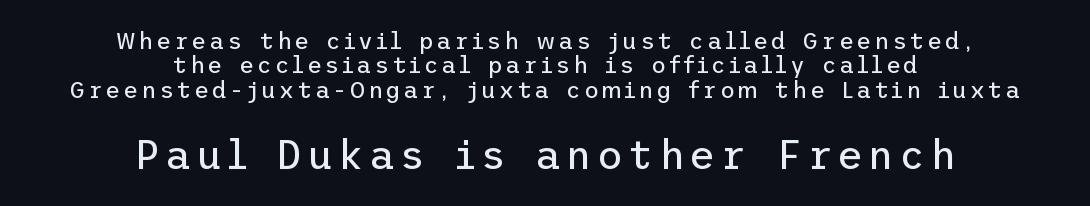
{"serif": "no", "italic": "no", "bold": "no", "weight": "regular", "width": "normal", "stroke_contrast": "low", "x_height": "medium", "underline": "no", "align": "center", "line_spacing": "tight", "line_spacing_ratio": 1.06, "larger_block": "second", "size_ratio": 1.74, "glyph_px": 40}
